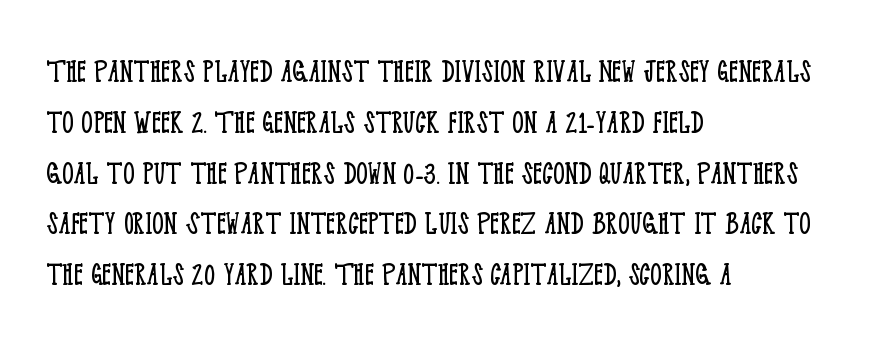
Q: Is the text bold? A: No.
Q: Is the text italic (slanted)? A: No, it is upright.
Q: Is the typeface a serif or a sans-serif typeface? A: Serif.
Q: Is the text underlined? A: No.
Q: How is the paragraph aligned? A: Left-aligned.
Q: Is the spacing between letters normal or unusually wide? A: Normal.
Q: Is the spacing between lines tight, normal or loose? A: Normal.
Q: Width (condensed, normal, or wide)? A: Condensed.
Q: Stroke contrast? A: Low.
Q: x-height? A: Large.
Q: Monospaced? A: No.
